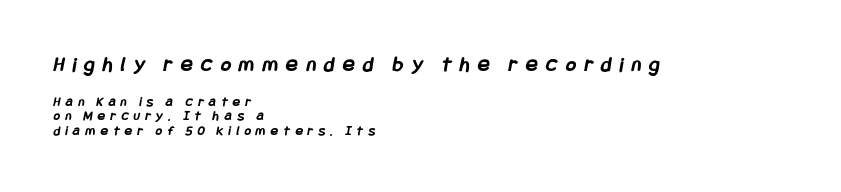
Is there much room between lines? No — they nearly touch. A student would notice the top passage is typeset larger than what follows. Is the type bold? Yes — the strokes are clearly thick and heavy. Tracking value appears strongly positive — letters spread wide. Teacher's note: observe the even left margin — that is flush-left alignment.
